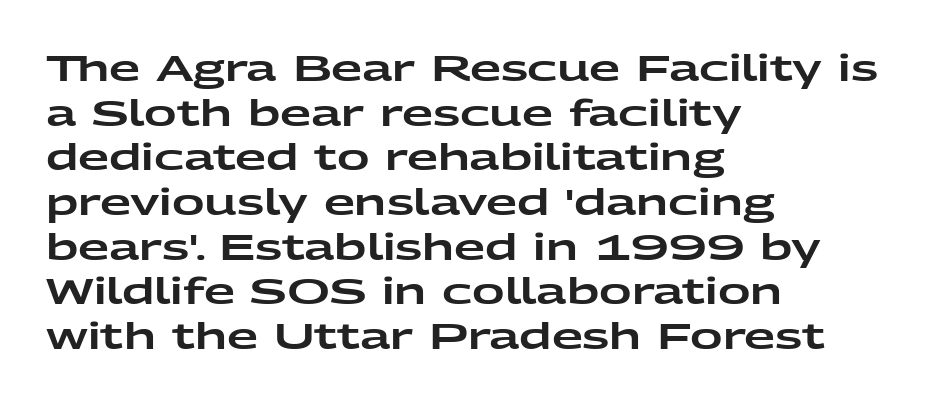
Q: Is the text italic (slanted)? A: No, it is upright.
Q: Is the typeface a serif or a sans-serif typeface? A: Sans-serif.
Q: Is the text underlined? A: No.
Q: How is the paragraph aligned? A: Left-aligned.
Q: Is the spacing between letters normal or unusually wide? A: Normal.
Q: Width (condensed, normal, or wide)? A: Wide.
Q: Stroke contrast? A: Low.
Q: x-height? A: Medium.
Q: Monospaced? A: No.
